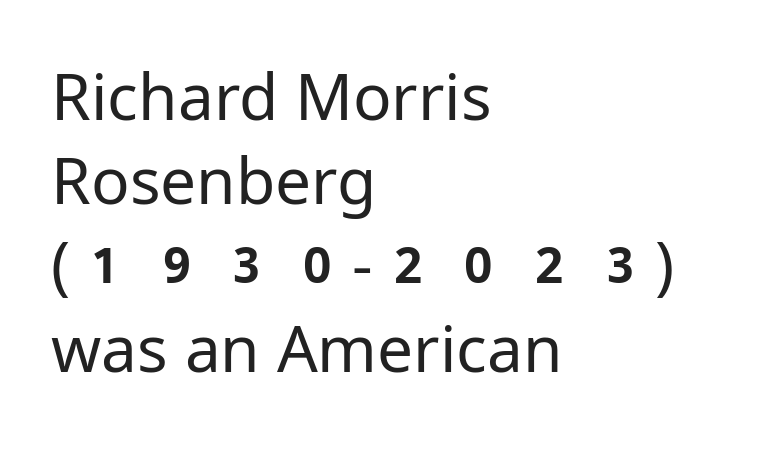
Does the lettering tilt? It doesn't — this is upright. I'd call this a sans setting — the letters go barefoot. This reads as an unemphasized weight, regular at the heaviest. Interline gaps are of average width in this sample. Letter spacing: default.
